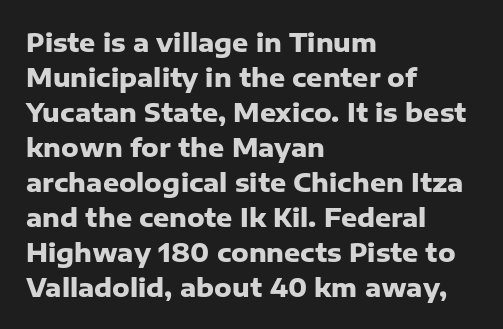
The image shows 25 px bold type, upright; set left-aligned, normal line spacing (1.4x), normal letter spacing, not underlined.
